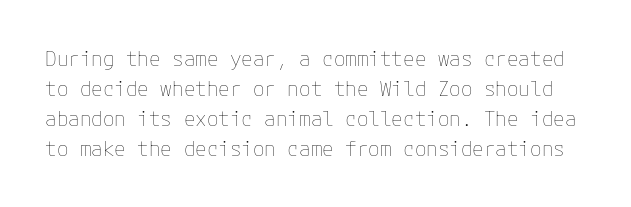
{"italic": "no", "bold": "no", "underline": "no", "line_spacing": "normal", "line_spacing_ratio": 1.43, "letter_spacing": "normal", "letter_spacing_em": 0.0, "glyph_px": 21}
